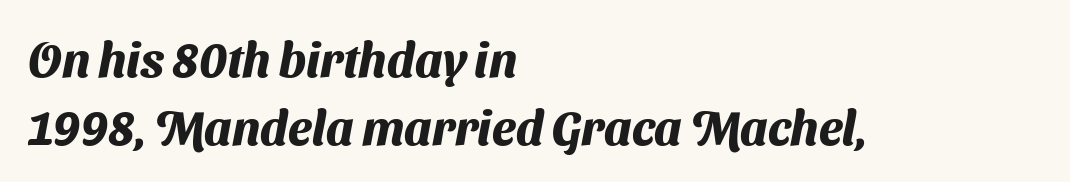
These lines are set flush left with a ragged right edge. Proportional: the letters do not fall into vertical columns. Rule under the text: the space is simply empty. These lines are composed in type without serifs.
